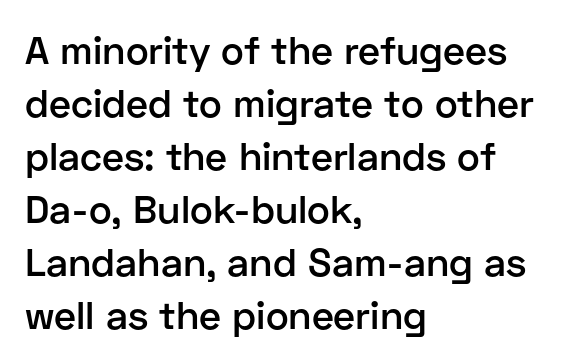
{"serif": "no", "italic": "no", "bold": "semi", "weight": "semibold", "width": "normal", "stroke_contrast": "low", "x_height": "medium", "monospaced": "no", "underline": "no", "align": "left", "line_spacing": "normal", "line_spacing_ratio": 1.36, "letter_spacing": "normal", "letter_spacing_em": 0.0, "glyph_px": 39}
